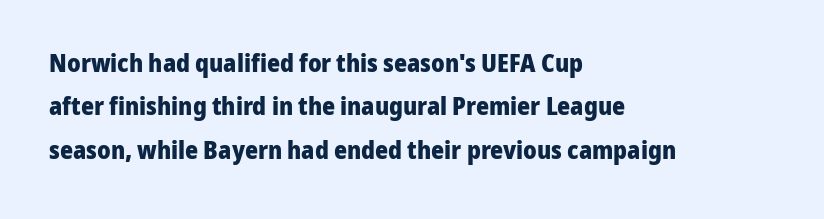
The image shows 25 px bold type, upright; set left-aligned, line spacing 1.74x, normal letter spacing, not underlined.
